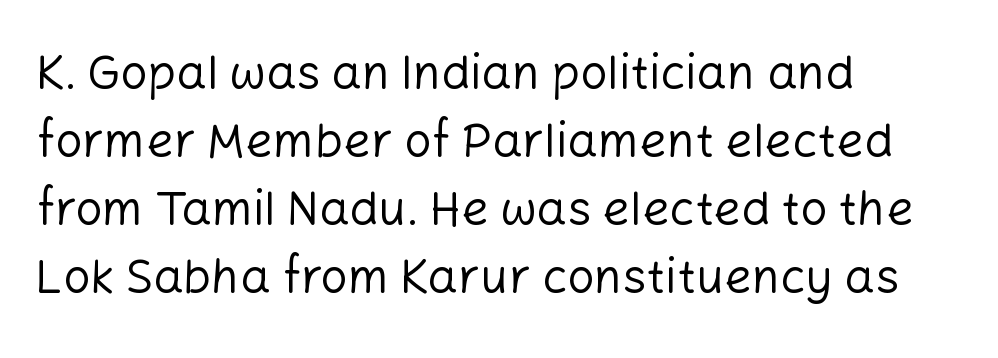
Looks like regular typesetting: each glyph gets only the width it needs. The designer left line spacing at the default. This sample uses a sans-serif face. Letter spacing: default.
